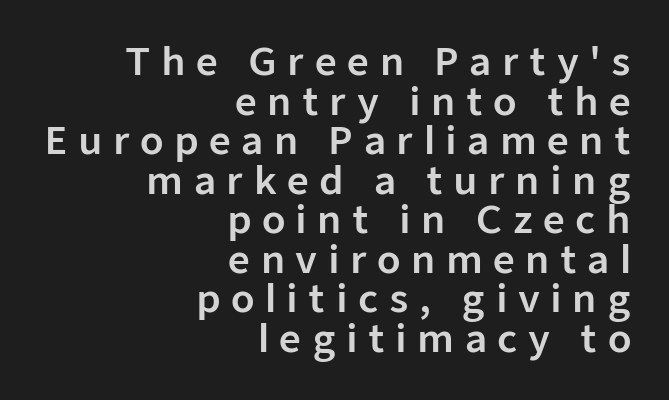
Posture: vertical. The face used here is proportionally spaced, like ordinary book or web type. The passage shown has open, widely tracked lettering throughout. Typographically, this falls in the sans-serif category. The passage shown stacks its lines with hardly any gap. Caption: multi-line text, flush right, ragged left.
